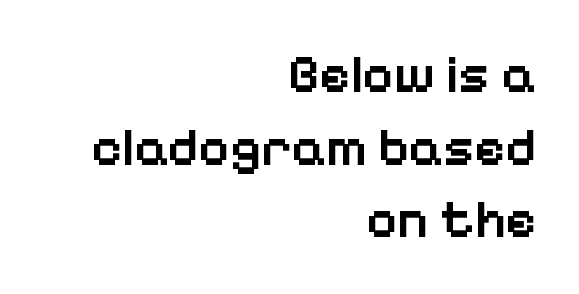
The image shows 53 px semibold sans-serif type, upright; set right-aligned, normal line spacing (1.37x), normal letter spacing, not underlined; low stroke contrast and a medium x-height.
